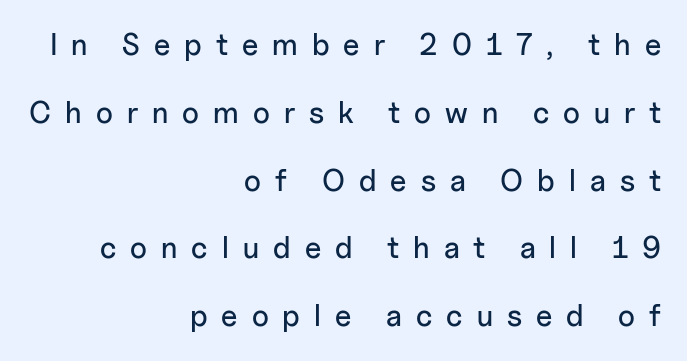
Q: Is the text italic (slanted)? A: No, it is upright.
Q: Is the typeface a serif or a sans-serif typeface? A: Sans-serif.
Q: Is the text underlined? A: No.
Q: How is the paragraph aligned? A: Right-aligned.
Q: Is the spacing between letters normal or unusually wide? A: Unusually wide.
Q: Is the spacing between lines tight, normal or loose? A: Loose.
Q: Width (condensed, normal, or wide)? A: Normal.
Q: Stroke contrast? A: Low.
Q: x-height? A: Medium.
Q: Monospaced? A: No.
